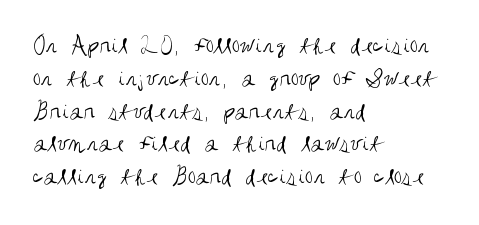
{"bold": "no", "underline": "no", "align": "left", "line_spacing": "normal", "line_spacing_ratio": 1.26, "letter_spacing": "normal", "letter_spacing_em": 0.0, "glyph_px": 26}
